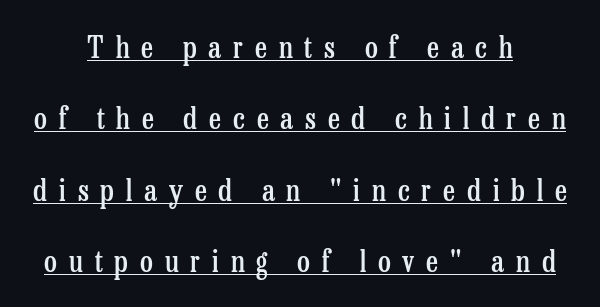
The image shows 29 px semibold, condensed serif type, upright; set loose line spacing (2.46x), unusually wide letter spacing (+0.41 em), underlined; low stroke contrast and a medium x-height.
